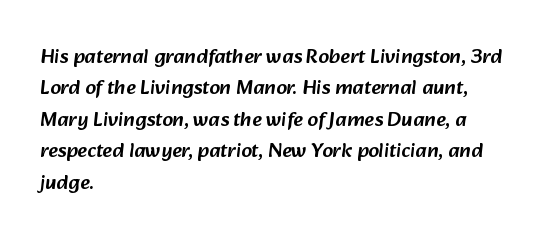
{"underline": "no", "align": "left", "line_spacing": "normal", "line_spacing_ratio": 1.5, "letter_spacing": "normal", "letter_spacing_em": 0.0, "glyph_px": 21}
